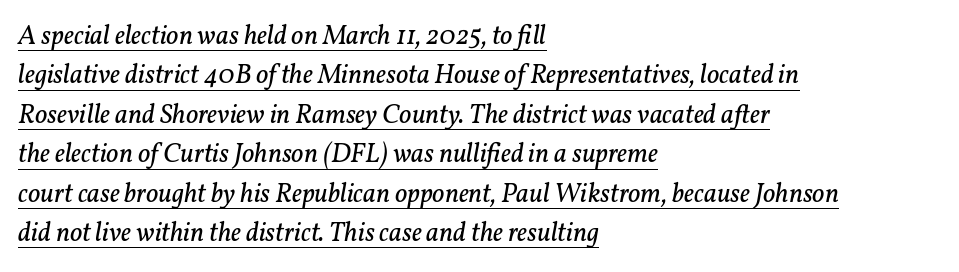
Q: Is the text bold? A: No.
Q: Is the text italic (slanted)? A: Yes, it leans right by about 11 degrees.
Q: Is the text underlined? A: Yes.
Q: How is the paragraph aligned? A: Left-aligned.
Q: Is the spacing between letters normal or unusually wide? A: Normal.
Q: Is the spacing between lines tight, normal or loose? A: Normal.
